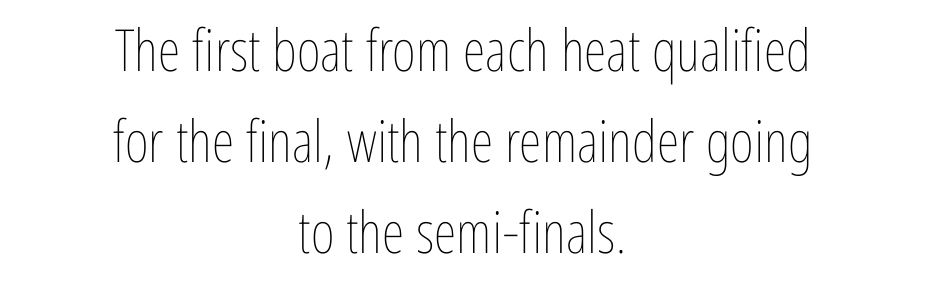
{"italic": "no", "bold": "no", "weight": "thin", "width": "condensed", "stroke_contrast": "low", "x_height": "medium", "monospaced": "no", "underline": "no", "align": "center", "line_spacing": "normal", "line_spacing_ratio": 1.57, "letter_spacing": "normal", "letter_spacing_em": 0.0, "glyph_px": 58}
